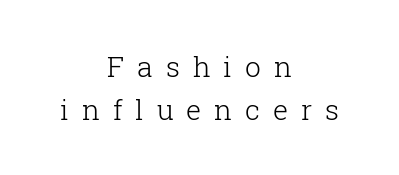
The passage shown is not underscored anywhere. Vertically, the passage feels balanced, rows spaced as you'd expect. The typesetter chose a symmetrical, centered arrangement here. Observe the wide spacing: letters keep a clear distance from each other. Each letter's strokes conclude with small projecting serifs.
